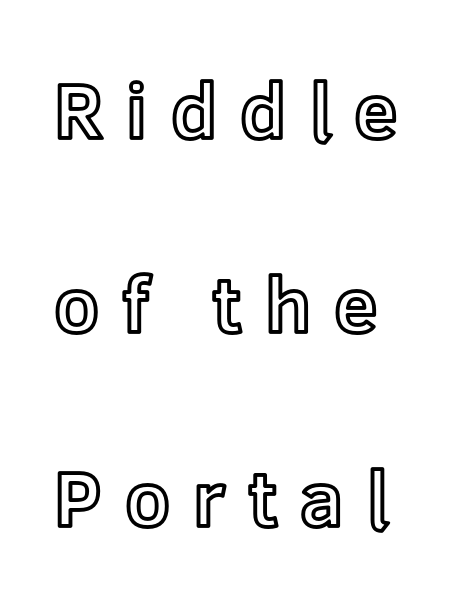
Q: Is the text italic (slanted)? A: No, it is upright.
Q: Is the text underlined? A: No.
Q: Is the spacing between letters normal or unusually wide? A: Unusually wide.
Q: Is the spacing between lines tight, normal or loose? A: Loose.
Q: Width (condensed, normal, or wide)? A: Normal.
Q: x-height? A: Medium.
Q: Monospaced? A: No.
